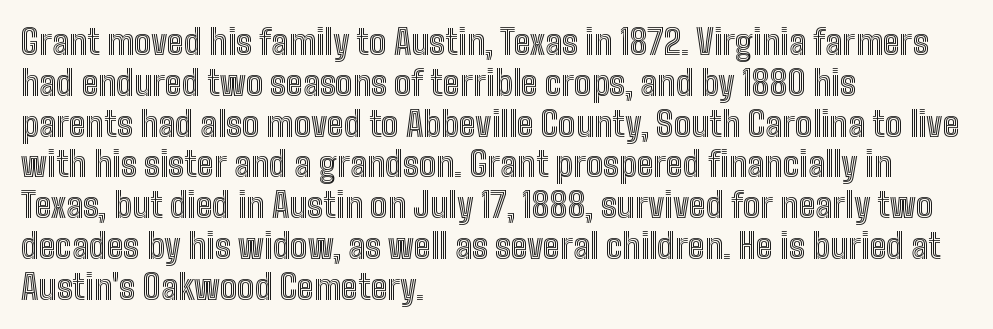
Q: Is the text italic (slanted)? A: No, it is upright.
Q: Is the text underlined? A: No.
Q: How is the paragraph aligned? A: Left-aligned.
Q: Is the spacing between letters normal or unusually wide? A: Normal.
Q: Width (condensed, normal, or wide)? A: Condensed.
Q: x-height? A: Medium.
Q: Monospaced? A: No.
